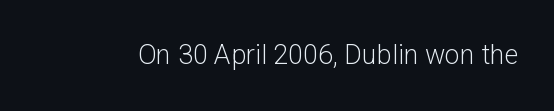
Q: Is the text bold? A: No.
Q: Is the text italic (slanted)? A: No, it is upright.
Q: Is the text underlined? A: No.
Q: Is the spacing between letters normal or unusually wide? A: Normal.
